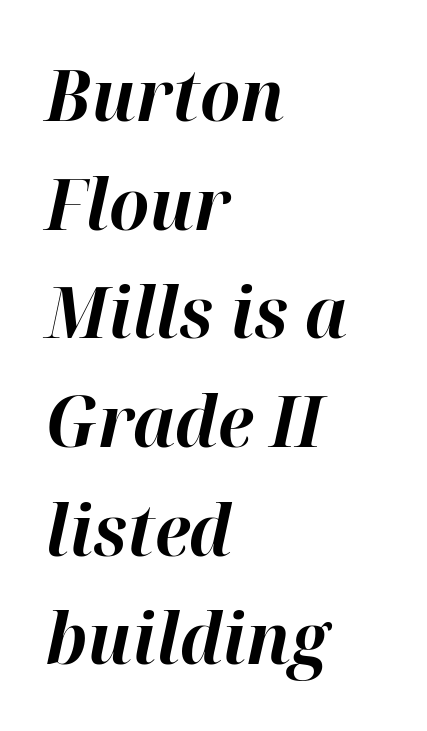
The image shows 71 px bold type, italic (leaning right); set left-aligned, normal line spacing (1.53x), normal letter spacing, not underlined; high stroke contrast and a medium x-height.
